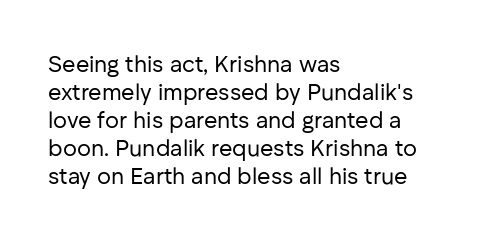
Q: Is the text bold? A: No.
Q: Is the text italic (slanted)? A: No, it is upright.
Q: Is the text underlined? A: No.
Q: How is the paragraph aligned? A: Left-aligned.
Q: Is the spacing between letters normal or unusually wide? A: Normal.
